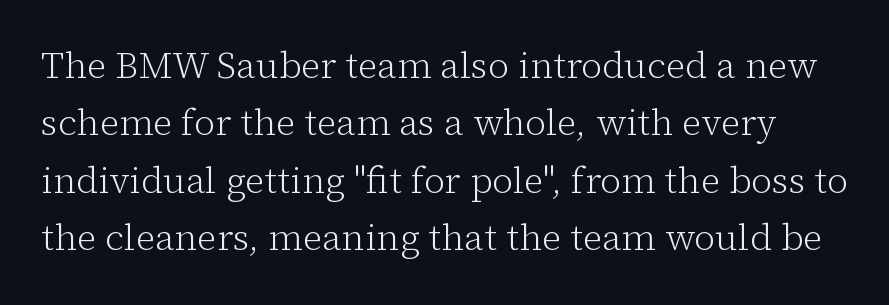
Anything drawn beneath the words? Only blank space. Students, note that the glyphs here touch the page at normal intervals. Students, observe: this is what conventionally led text looks like. This is not heavy type; no bold has been used. Do the letters lean? They stand straight.
